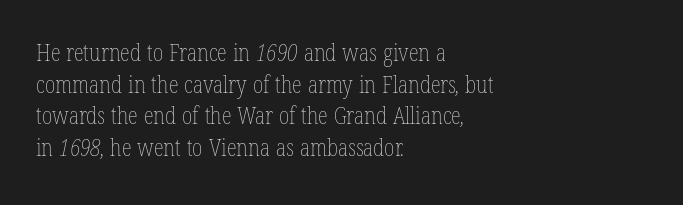
{"bold": "no", "underline": "no", "align": "left", "line_spacing": "normal", "line_spacing_ratio": 1.38, "letter_spacing": "normal", "letter_spacing_em": 0.0, "glyph_px": 23}
